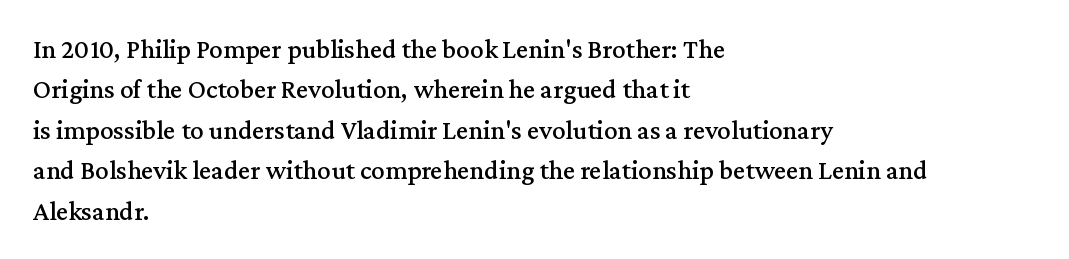
Q: Is the text italic (slanted)? A: No, it is upright.
Q: Is the text underlined? A: No.
Q: How is the paragraph aligned? A: Left-aligned.
Q: Is the spacing between letters normal or unusually wide? A: Normal.
Q: Is the spacing between lines tight, normal or loose? A: Normal.
